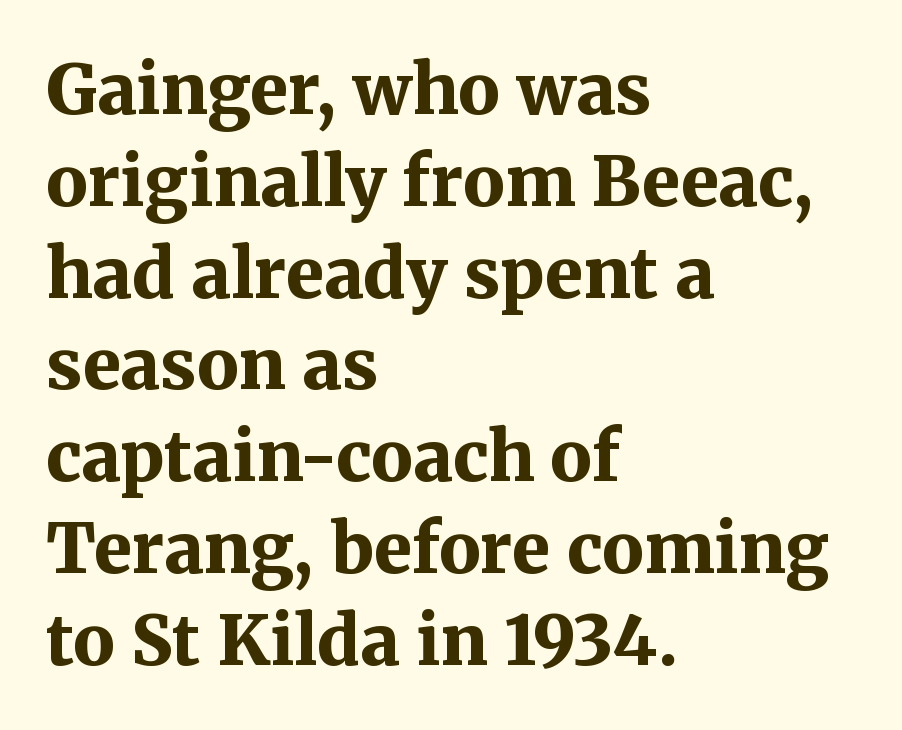
{"serif": "yes", "italic": "no", "bold": "yes", "weight": "bold", "width": "normal", "stroke_contrast": "medium", "x_height": "medium", "monospaced": "no", "underline": "no", "align": "left", "line_spacing": "normal", "line_spacing_ratio": 1.33, "letter_spacing": "normal", "letter_spacing_em": 0.0, "glyph_px": 69}
